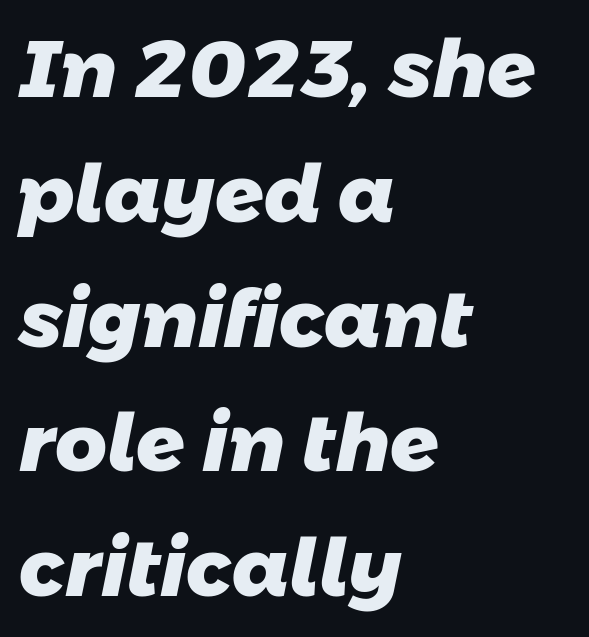
{"serif": "no", "bold": "yes", "weight": "heavy", "width": "normal", "stroke_contrast": "low", "x_height": "medium", "monospaced": "no", "underline": "no", "align": "left", "line_spacing": "normal", "line_spacing_ratio": 1.56, "letter_spacing": "normal", "letter_spacing_em": 0.0, "glyph_px": 80}
